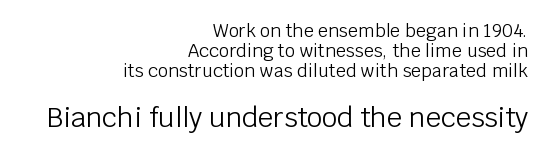
The image shows 27 px text type, upright; set right-aligned, tight line spacing (1.1x), normal letter spacing, not underlined; the second (bottom) block is 1.5x larger.
